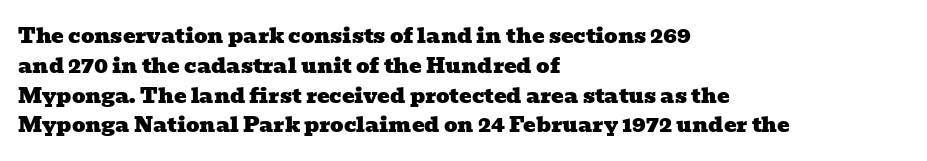
The image shows 21 px text type; set left-aligned, normal line spacing (1.42x), normal letter spacing, not underlined.
